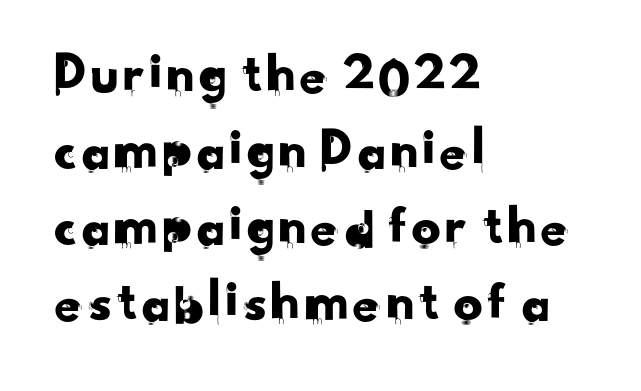
Q: Is the typeface a serif or a sans-serif typeface? A: Sans-serif.
Q: Is the text underlined? A: No.
Q: How is the paragraph aligned? A: Left-aligned.
Q: Is the spacing between letters normal or unusually wide? A: Normal.
Q: Is the spacing between lines tight, normal or loose? A: Normal.
Q: Width (condensed, normal, or wide)? A: Normal.
Q: Stroke contrast? A: Low.
Q: x-height? A: Small.
Q: Monospaced? A: No.
